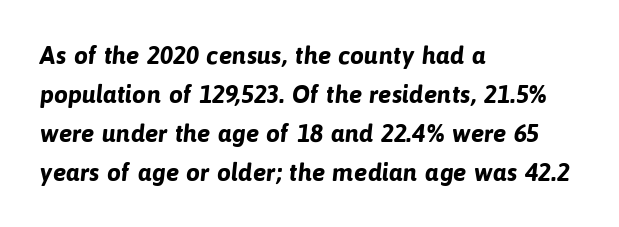
{"bold": "yes", "underline": "no", "align": "left", "line_spacing": "normal", "line_spacing_ratio": 1.56, "letter_spacing": "normal", "letter_spacing_em": 0.0, "glyph_px": 25}
